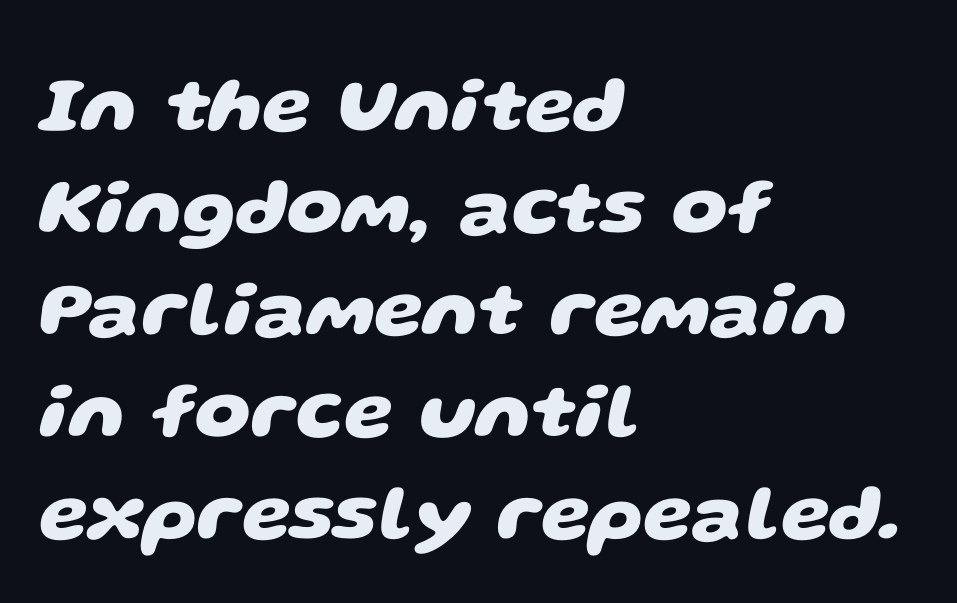
The gap between lines stays unmarked. Weight: bold. Here the glyphs are tracked normally, forming tight word shapes. Short and long lines alike share a common starting point at left. The lines sit at an ordinary, default distance from one another.
